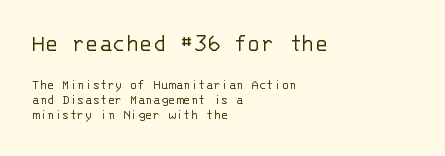
The image shows 25 px text type, upright; set left-aligned, tight line spacing (1.06x), normal letter spacing, not underlined; the first (top) block is 1.79x larger.
